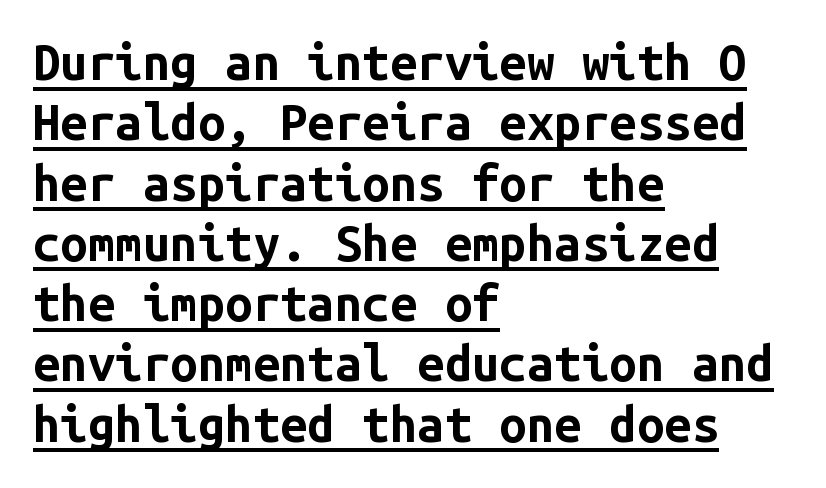
The image shows 49 px bold sans-serif type, upright, monospaced; set left-aligned, line spacing 1.23x, normal letter spacing, underlined; low stroke contrast and a medium x-height.
